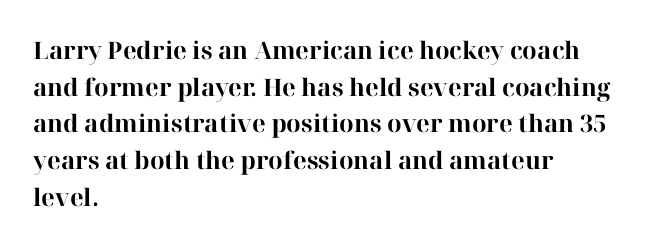
Q: Is the text bold? A: Yes.
Q: Is the text italic (slanted)? A: No, it is upright.
Q: Is the text underlined? A: No.
Q: How is the paragraph aligned? A: Left-aligned.
Q: Is the spacing between letters normal or unusually wide? A: Normal.
Q: Is the spacing between lines tight, normal or loose? A: Normal.
